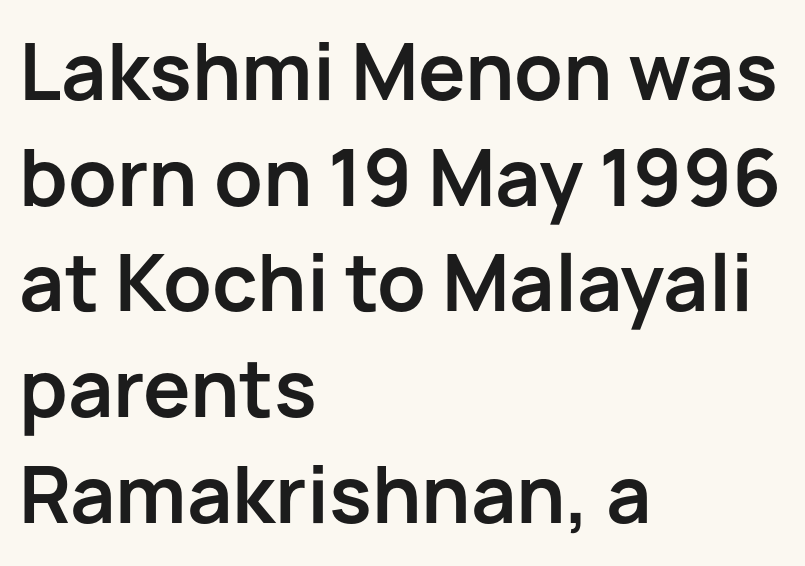
The image shows 76 px bold sans-serif type, upright; set left-aligned, normal line spacing (1.39x), normal letter spacing, not underlined; low stroke contrast and a medium x-height.
